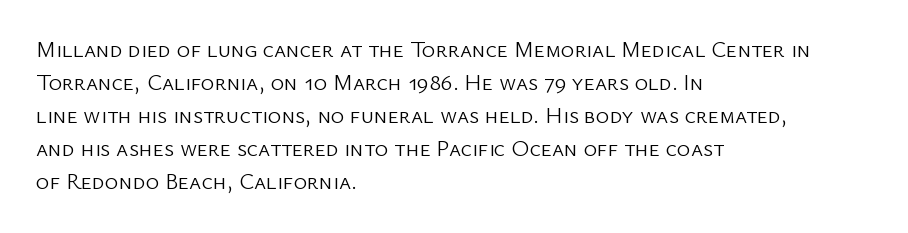
Does extra space separate the letters? No, they use regular spacing. The rendering anchors every line to the left-hand side. The axis of the letterforms is exactly vertical. These lines sit exactly where default settings would place them. Ink coverage per letter is moderate at most. Bare-footed words on every line.
